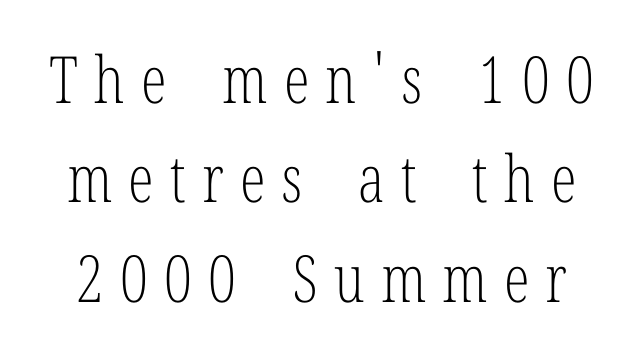
Q: Is the text bold? A: No.
Q: Is the text italic (slanted)? A: No, it is upright.
Q: Is the typeface a serif or a sans-serif typeface? A: Serif.
Q: Is the text underlined? A: No.
Q: Is the spacing between letters normal or unusually wide? A: Unusually wide.
Q: Is the spacing between lines tight, normal or loose? A: Normal.
Q: Width (condensed, normal, or wide)? A: Condensed.
Q: Stroke contrast? A: Low.
Q: x-height? A: Medium.
Q: Monospaced? A: No.
